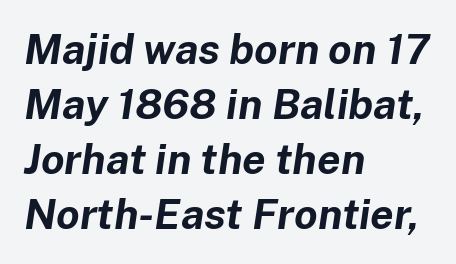
The image shows 42 px bold type, italic (leaning right); set left-aligned, normal line spacing (1.31x), normal letter spacing, not underlined; low stroke contrast and a medium x-height.
